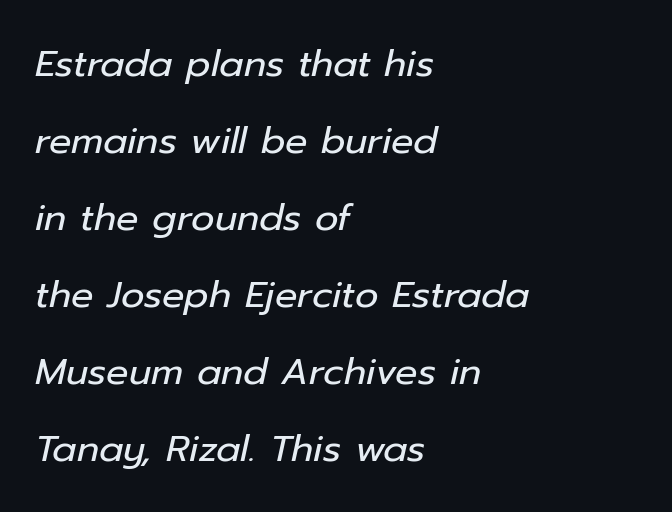
In terms of posture, this sample is oblique. The rendering uses natural spacing where letterforms have individual widths. Vertically, the passage feels expansive, rows floating well apart. The rendering keeps characters at their native spacing.
